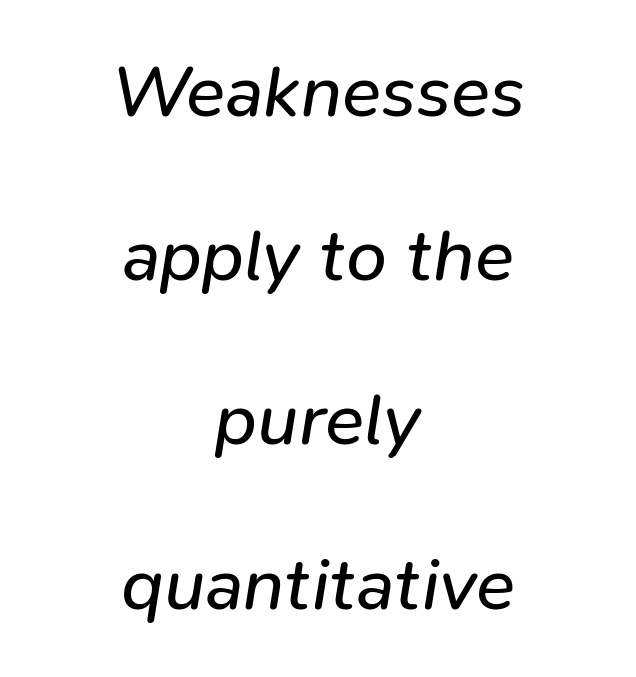
The image shows 73 px regular-weight type, italic (leaning right); set centered, loose line spacing (2.25x), normal letter spacing, not underlined; low stroke contrast and a medium x-height.
